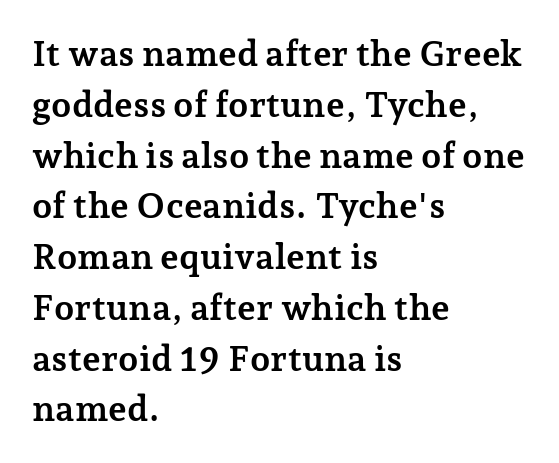
Q: Is the text bold? A: Yes.
Q: Is the text italic (slanted)? A: No, it is upright.
Q: Is the typeface a serif or a sans-serif typeface? A: Serif.
Q: Is the text underlined? A: No.
Q: How is the paragraph aligned? A: Left-aligned.
Q: Is the spacing between letters normal or unusually wide? A: Normal.
Q: Is the spacing between lines tight, normal or loose? A: Normal.
Q: Width (condensed, normal, or wide)? A: Normal.
Q: Stroke contrast? A: Low.
Q: x-height? A: Medium.
Q: Monospaced? A: No.
